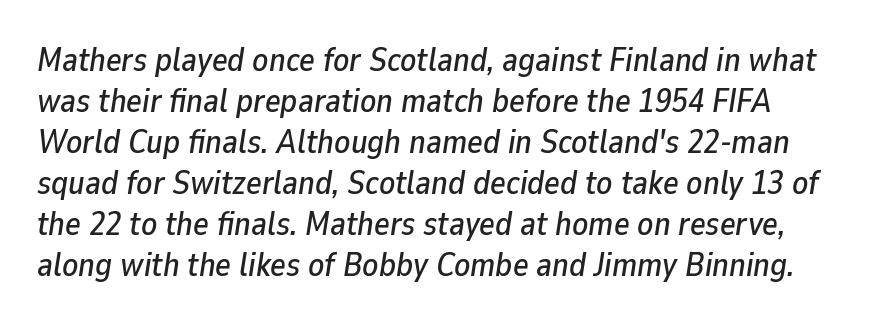
Note the varied advance widths — an 'i' is clearly narrower than an 'm'. Unmarked baselines from the first word to the last. Does extra space separate the letters? No, they use regular spacing. Every character sits at an angle, as italics do.
